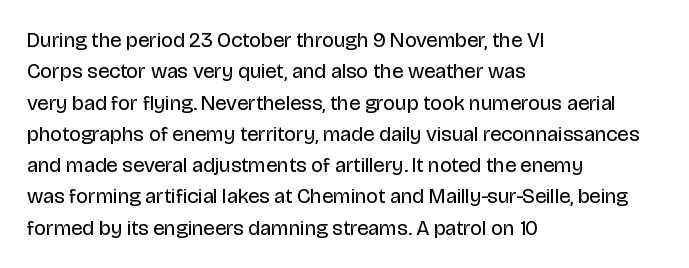
The image shows 21 px text type, upright; set left-aligned, normal line spacing (1.49x), normal letter spacing, not underlined.
